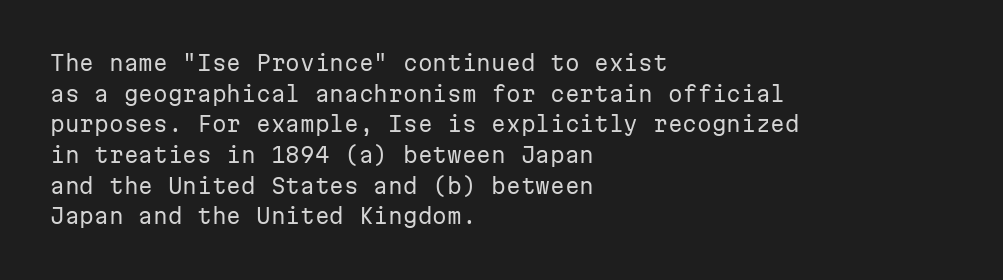
Q: Is the text bold? A: No.
Q: Is the text italic (slanted)? A: No, it is upright.
Q: Is the text underlined? A: No.
Q: How is the paragraph aligned? A: Left-aligned.
Q: Is the spacing between letters normal or unusually wide? A: Normal.
Q: Is the spacing between lines tight, normal or loose? A: Normal.
